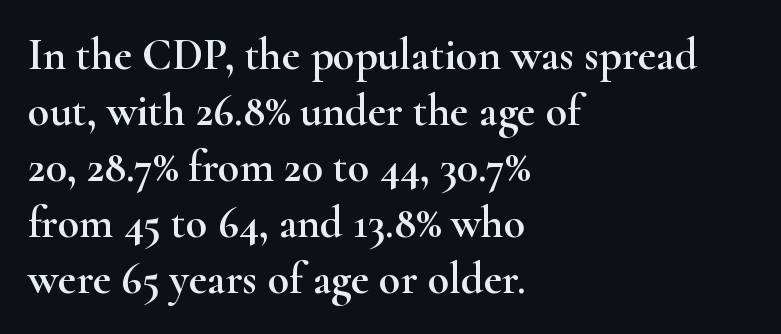
The image shows 44 px wide serif type, upright; set left-aligned, normal line spacing (1.27x), normal letter spacing, not underlined; high stroke contrast and a small x-height.
